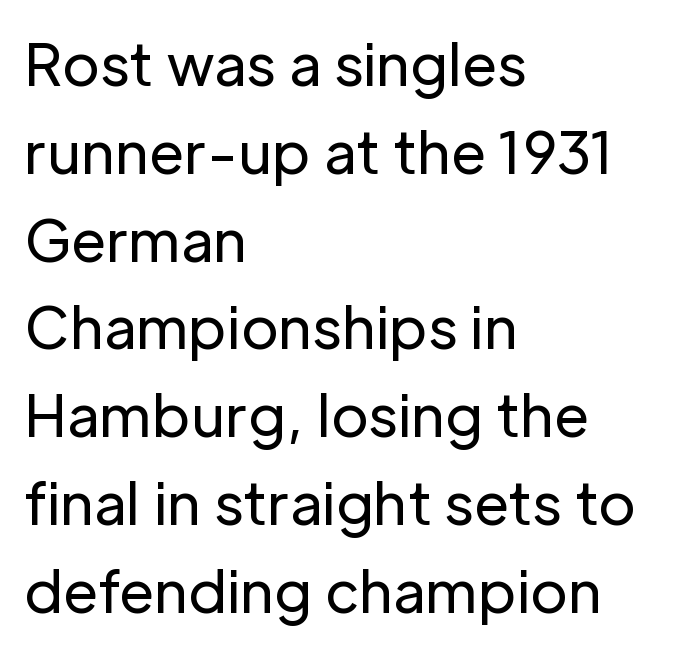
Q: Is the text bold? A: No.
Q: Is the text italic (slanted)? A: No, it is upright.
Q: Is the typeface a serif or a sans-serif typeface? A: Sans-serif.
Q: Is the text underlined? A: No.
Q: How is the paragraph aligned? A: Left-aligned.
Q: Is the spacing between letters normal or unusually wide? A: Normal.
Q: Is the spacing between lines tight, normal or loose? A: Normal.
Q: Width (condensed, normal, or wide)? A: Normal.
Q: Stroke contrast? A: Low.
Q: x-height? A: Medium.
Q: Monospaced? A: No.
